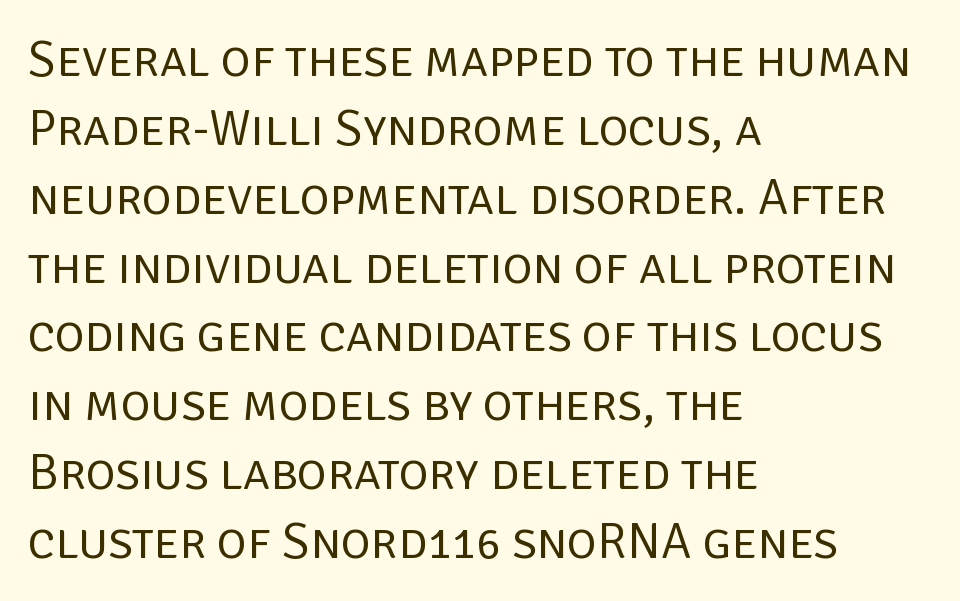
{"serif": "no", "italic": "no", "bold": "no", "weight": "regular", "width": "normal", "stroke_contrast": "low", "x_height": "large", "monospaced": "no", "underline": "no", "align": "left", "line_spacing": "normal", "line_spacing_ratio": 1.35, "letter_spacing": "normal", "letter_spacing_em": 0.0, "glyph_px": 51}
